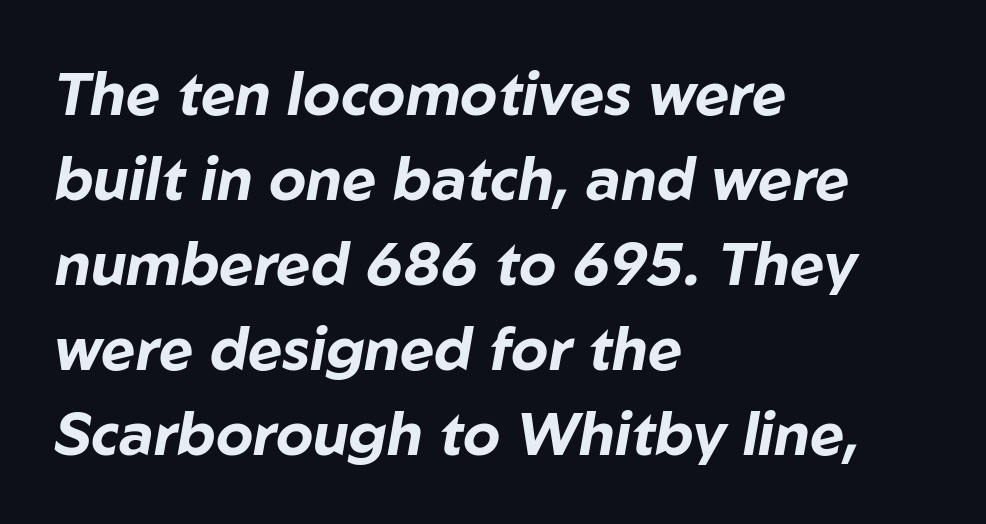
Q: Is the text bold? A: Yes.
Q: Is the text italic (slanted)? A: Yes, it leans right by about 10 degrees.
Q: Is the text underlined? A: No.
Q: How is the paragraph aligned? A: Left-aligned.
Q: Is the spacing between letters normal or unusually wide? A: Normal.
Q: Is the spacing between lines tight, normal or loose? A: Normal.
Q: Width (condensed, normal, or wide)? A: Normal.
Q: Stroke contrast? A: Low.
Q: x-height? A: Medium.
Q: Monospaced? A: No.
